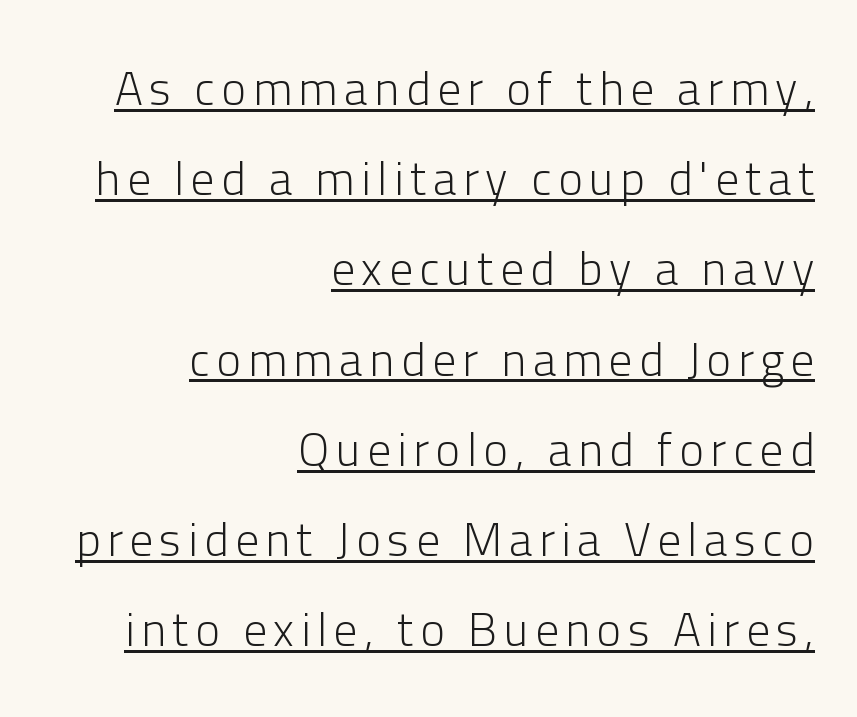
Q: Is the text bold? A: No.
Q: Is the text italic (slanted)? A: No, it is upright.
Q: Is the typeface a serif or a sans-serif typeface? A: Sans-serif.
Q: Is the text underlined? A: Yes.
Q: How is the paragraph aligned? A: Right-aligned.
Q: Is the spacing between lines tight, normal or loose? A: Loose.
Q: Width (condensed, normal, or wide)? A: Normal.
Q: Stroke contrast? A: Low.
Q: x-height? A: Medium.
Q: Monospaced? A: No.
